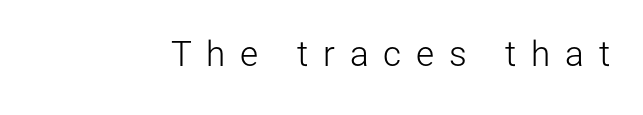
The image shows 35 px light sans-serif type, upright; set unusually wide letter spacing (+0.42 em), not underlined; low stroke contrast and a medium x-height.
